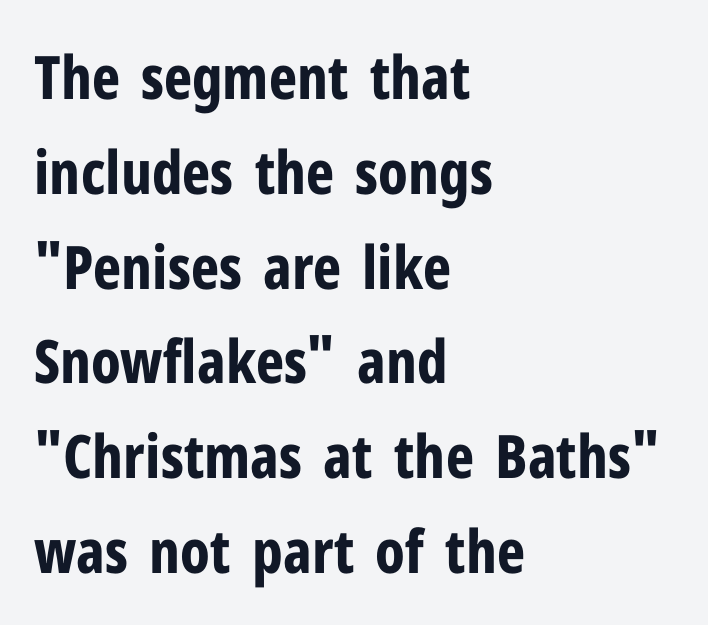
Letter spacing: default. The rendering uses a bold face; every stroke is thick and dark. Posture: vertical. The block of text has a typical density, with ordinary space between rows.
